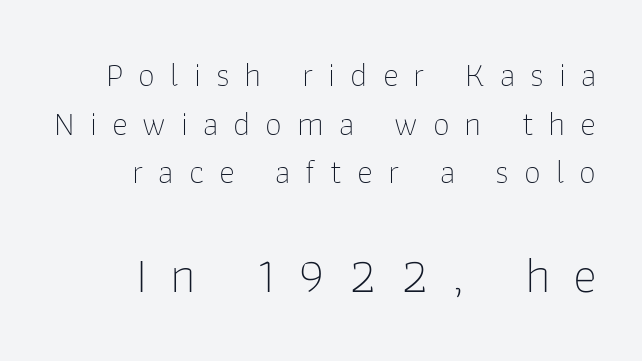
The horizontal fit of the characters is loose and conspicuously gappy. Stems here are at most as thick as an everyday book face. Ordinary non-slanted type is in use. The rendering uses natural spacing where letterforms have individual widths. Larger block? The one below; the one above is distinctly smaller.
